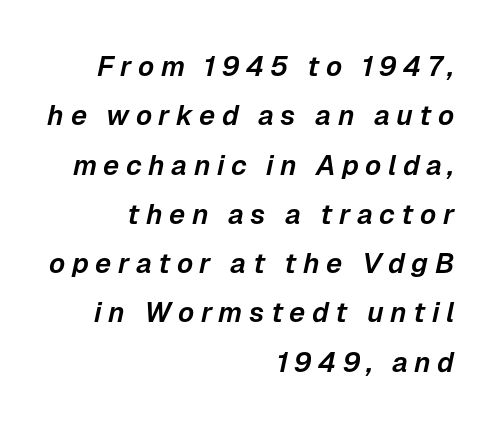
Underline: absent. Here the glyphs are tracked loosely, breaking word shapes into spaced letters. These lines are set flush right with a ragged left edge. Looks like regular typesetting: each glyph gets only the width it needs. Slanted lettering throughout.
